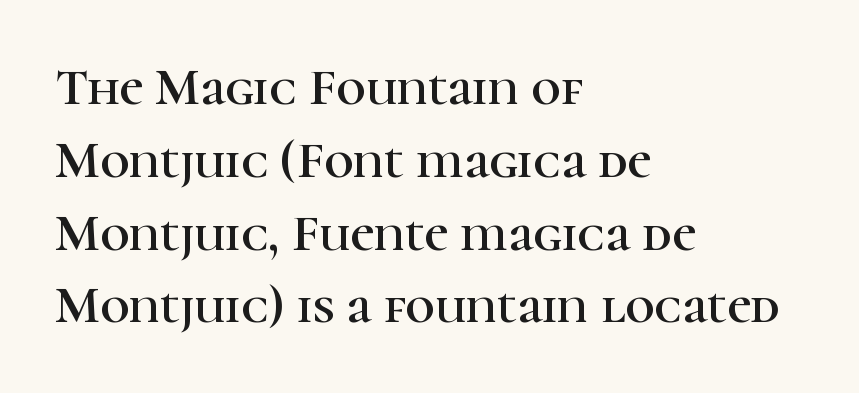
{"serif": "yes", "italic": "no", "width": "normal", "stroke_contrast": "high", "x_height": "medium", "monospaced": "no", "underline": "no", "align": "left", "line_spacing": "normal", "line_spacing_ratio": 1.4, "letter_spacing": "normal", "letter_spacing_em": 0.0, "glyph_px": 52}
